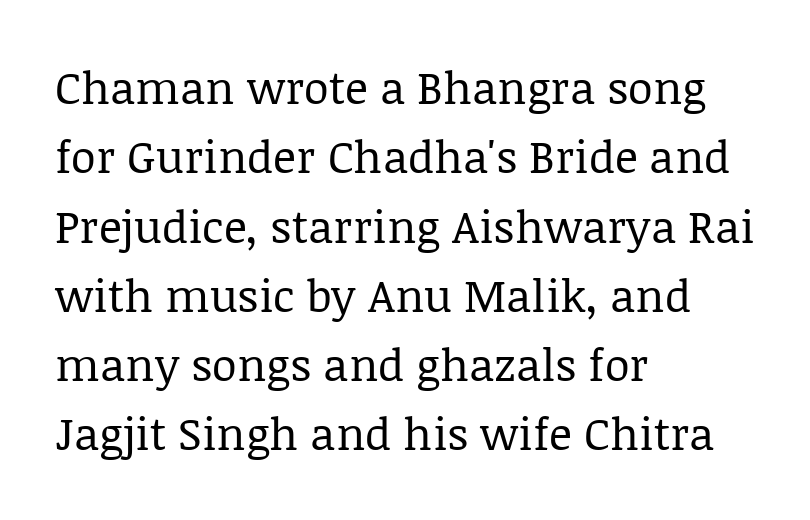
Q: Is the text bold? A: No.
Q: Is the text italic (slanted)? A: No, it is upright.
Q: Is the typeface a serif or a sans-serif typeface? A: Serif.
Q: Is the text underlined? A: No.
Q: How is the paragraph aligned? A: Left-aligned.
Q: Is the spacing between letters normal or unusually wide? A: Normal.
Q: Is the spacing between lines tight, normal or loose? A: Normal.
Q: Width (condensed, normal, or wide)? A: Normal.
Q: Stroke contrast? A: Low.
Q: x-height? A: Large.
Q: Monospaced? A: No.
